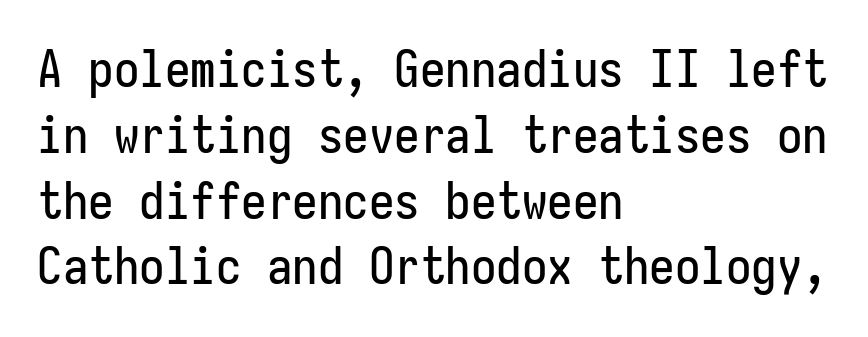
The image shows 51 px condensed sans-serif type, upright, monospaced; set left-aligned, normal line spacing (1.29x), normal letter spacing, not underlined; low stroke contrast and a medium x-height.
